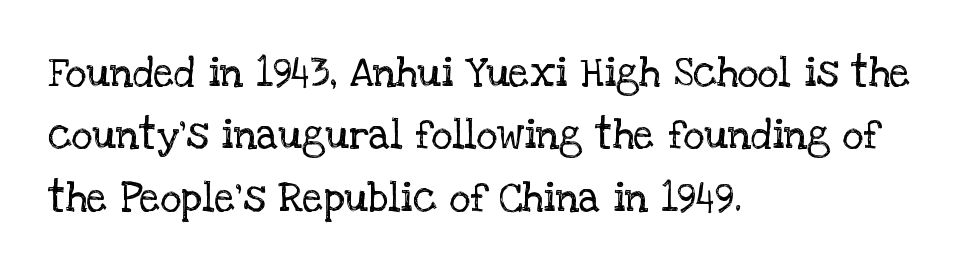
The image shows 41 px regular-weight serif type, upright; set left-aligned, normal line spacing (1.52x), normal letter spacing, not underlined; low stroke contrast and a large x-height.
